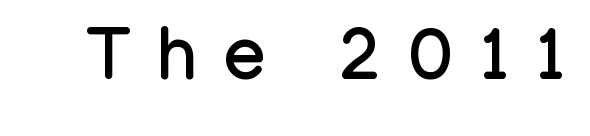
Q: Is the text italic (slanted)? A: No, it is upright.
Q: Is the typeface a serif or a sans-serif typeface? A: Sans-serif.
Q: Is the text underlined? A: No.
Q: Is the spacing between letters normal or unusually wide? A: Unusually wide.
Q: Width (condensed, normal, or wide)? A: Condensed.
Q: Stroke contrast? A: Low.
Q: x-height? A: Medium.
Q: Monospaced? A: No.
